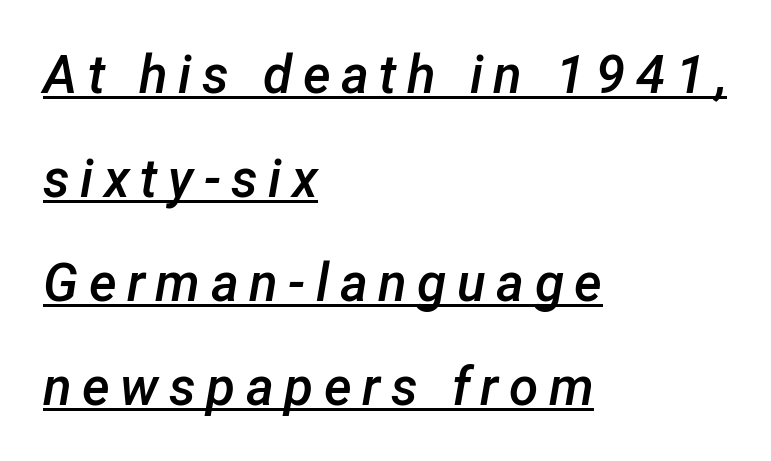
Q: Is the text bold? A: Semi-bold.
Q: Is the text italic (slanted)? A: Yes, it leans right by about 12 degrees.
Q: Is the text underlined? A: Yes.
Q: How is the paragraph aligned? A: Left-aligned.
Q: Is the spacing between letters normal or unusually wide? A: Unusually wide.
Q: Is the spacing between lines tight, normal or loose? A: Loose.
Q: Width (condensed, normal, or wide)? A: Normal.
Q: Stroke contrast? A: Low.
Q: x-height? A: Medium.
Q: Monospaced? A: No.
